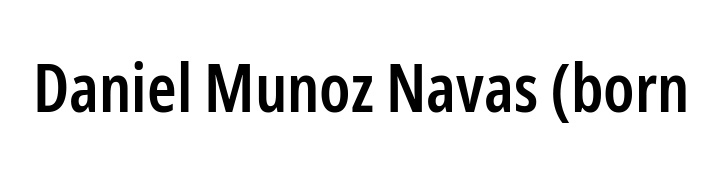
The image shows 67 px semibold, condensed sans-serif type, upright; set normal letter spacing, not underlined; low stroke contrast and a medium x-height.
